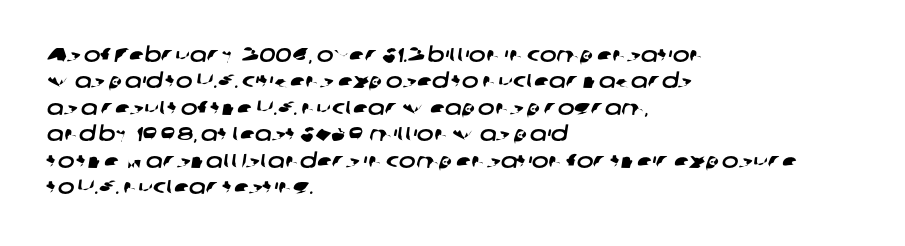
{"underline": "no", "align": "left", "line_spacing": "normal", "line_spacing_ratio": 1.32, "letter_spacing": "normal", "letter_spacing_em": 0.0, "glyph_px": 20}
